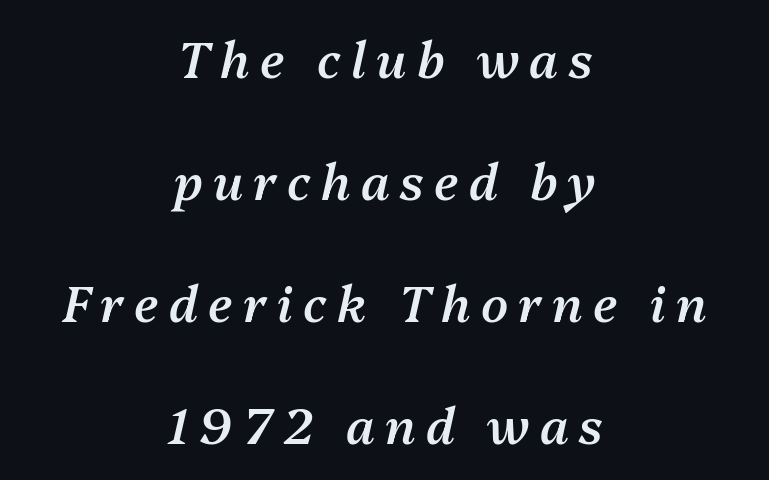
Q: Is the text bold? A: Semi-bold.
Q: Is the text italic (slanted)? A: Yes, it leans right by about 13 degrees.
Q: Is the text underlined? A: No.
Q: How is the paragraph aligned? A: Centered.
Q: Is the spacing between letters normal or unusually wide? A: Unusually wide.
Q: Is the spacing between lines tight, normal or loose? A: Loose.
Q: Width (condensed, normal, or wide)? A: Normal.
Q: Stroke contrast? A: Medium.
Q: x-height? A: Medium.
Q: Monospaced? A: No.
